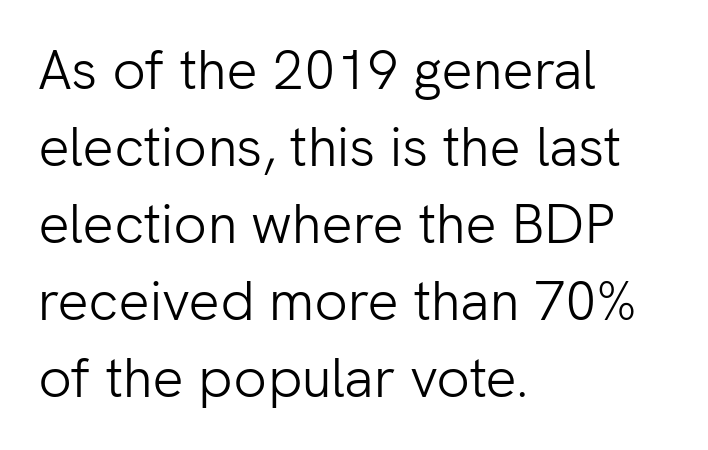
The image shows 55 px light sans-serif type, upright; set left-aligned, normal line spacing (1.4x), normal letter spacing, not underlined; low stroke contrast and a medium x-height.
